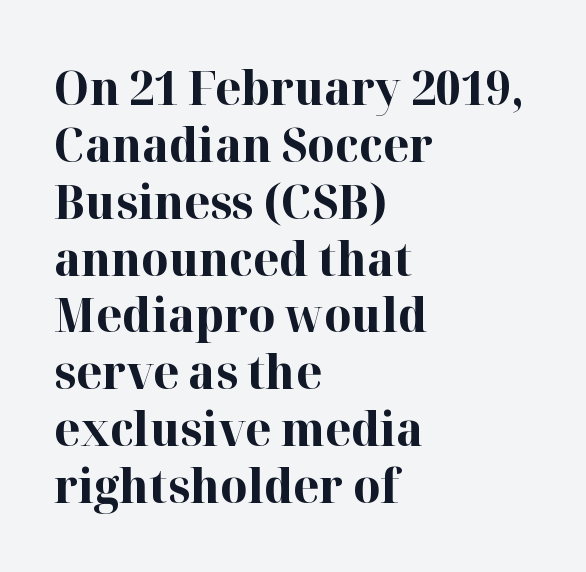
The image shows 47 px bold serif type, upright; set left-aligned, line spacing 1.21x, normal letter spacing, not underlined; high stroke contrast and a medium x-height.
